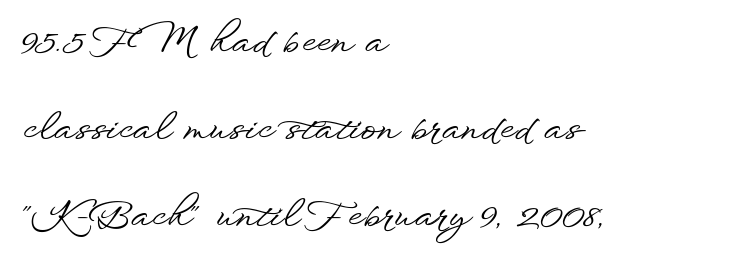
The image shows 37 px wide sans-serif type; set left-aligned, loose line spacing (2.35x), normal letter spacing, not underlined; low stroke contrast and a small x-height.
